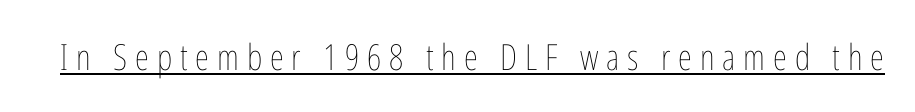
Q: Is the text bold? A: No.
Q: Is the text italic (slanted)? A: No, it is upright.
Q: Is the text underlined? A: Yes.
Q: Is the spacing between letters normal or unusually wide? A: Unusually wide.
Q: Width (condensed, normal, or wide)? A: Condensed.
Q: Stroke contrast? A: Low.
Q: x-height? A: Medium.
Q: Monospaced? A: No.
